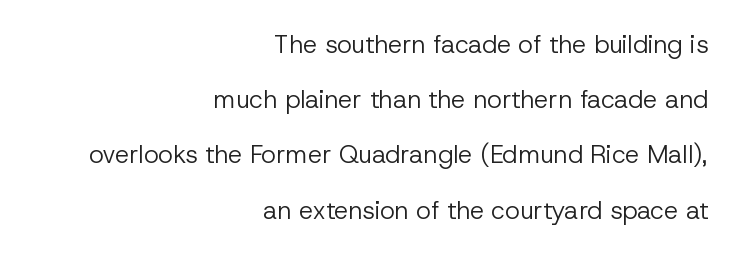
{"italic": "no", "bold": "no", "underline": "no", "align": "right", "line_spacing": "loose", "line_spacing_ratio": 2.21, "letter_spacing": "normal", "letter_spacing_em": 0.0, "glyph_px": 25}
